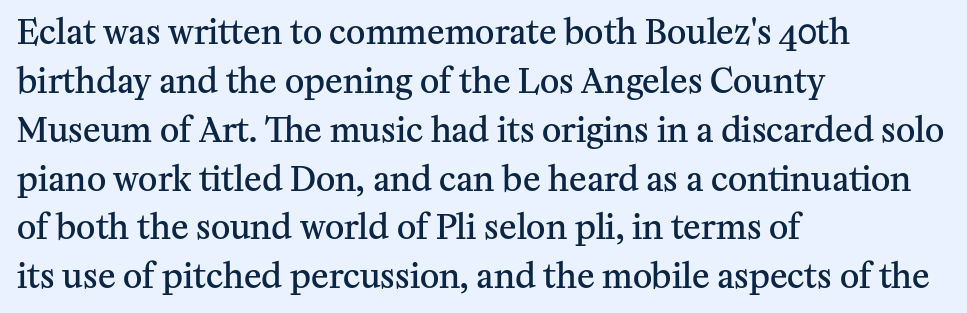
The image shows 33 px semibold serif type, upright; set left-aligned, normal line spacing (1.48x), normal letter spacing, not underlined; medium stroke contrast and a medium x-height.
